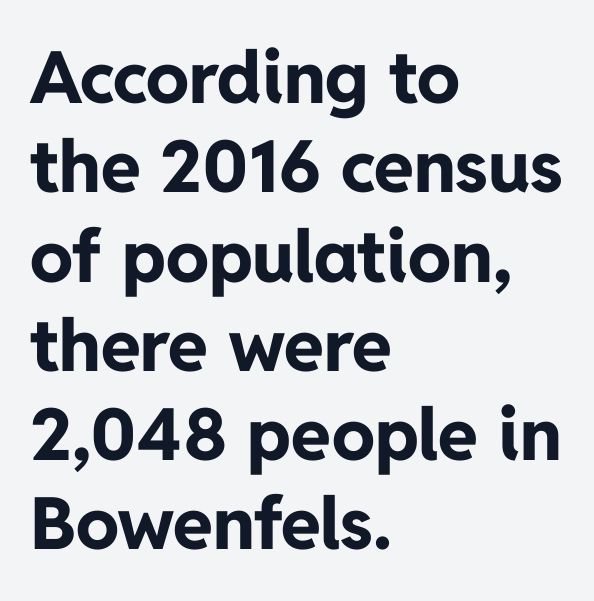
Q: Is the text bold? A: Yes.
Q: Is the text italic (slanted)? A: No, it is upright.
Q: Is the typeface a serif or a sans-serif typeface? A: Sans-serif.
Q: Is the text underlined? A: No.
Q: How is the paragraph aligned? A: Left-aligned.
Q: Is the spacing between letters normal or unusually wide? A: Normal.
Q: Width (condensed, normal, or wide)? A: Normal.
Q: Stroke contrast? A: Low.
Q: x-height? A: Medium.
Q: Monospaced? A: No.
